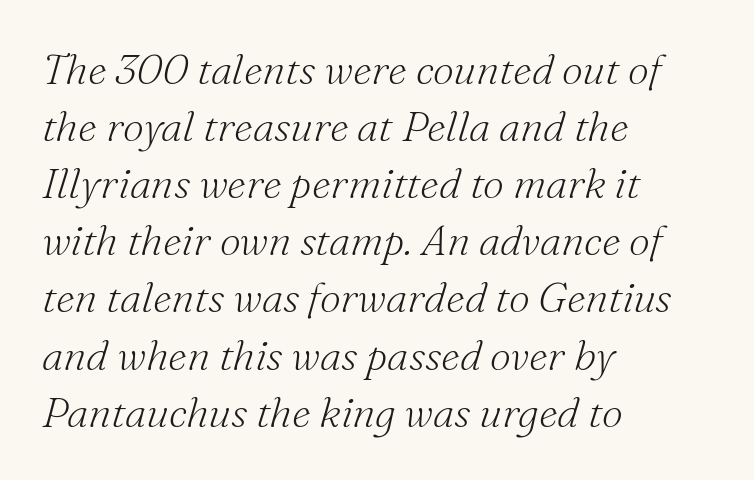
Regarding leading, the lines here are spaced in the standard way. Tracking value appears to be zero — textbook default spacing. The weight would be labelled regular, book, light, or lighter still. Observe the lean: these are italic letterforms.
